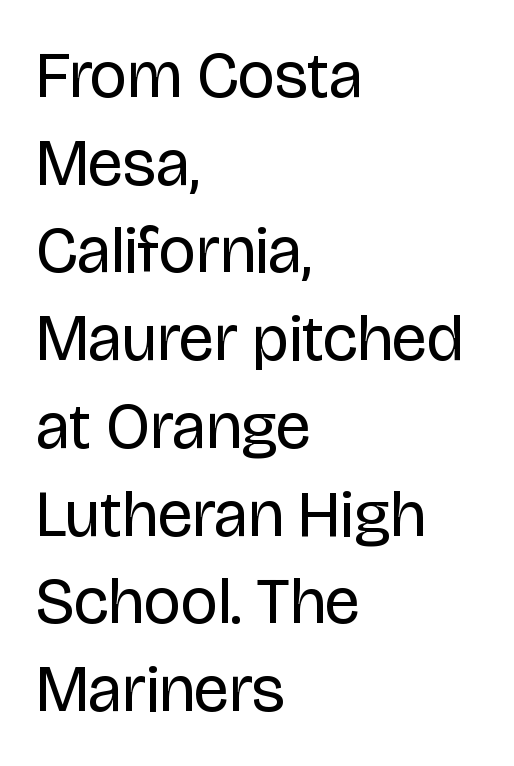
{"serif": "no", "italic": "no", "bold": "no", "weight": "regular", "width": "normal", "stroke_contrast": "low", "x_height": "large", "monospaced": "no", "underline": "no", "align": "left", "line_spacing": "normal", "line_spacing_ratio": 1.35, "letter_spacing": "normal", "letter_spacing_em": 0.0, "glyph_px": 65}
